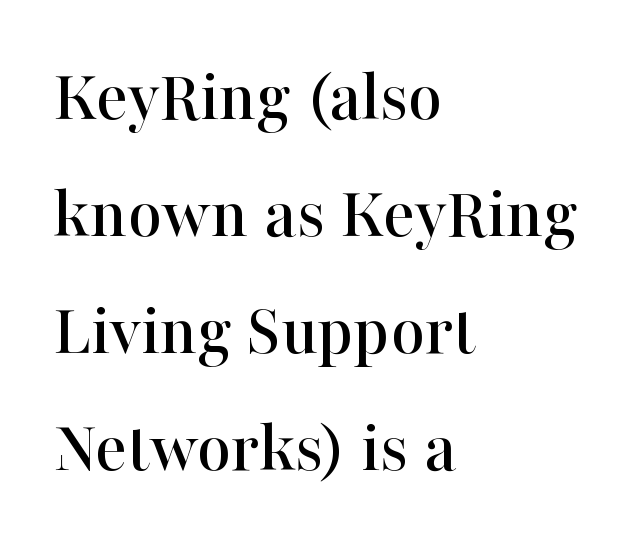
{"serif": "yes", "italic": "no", "width": "normal", "stroke_contrast": "high", "x_height": "medium", "monospaced": "no", "underline": "no", "align": "left", "line_spacing": "normal", "line_spacing_ratio": 1.58, "letter_spacing": "normal", "letter_spacing_em": 0.0, "glyph_px": 74}
